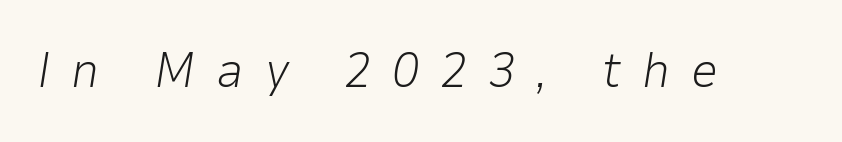
The image shows 49 px light type, italic (leaning right); set unusually wide letter spacing (+0.43 em), not underlined; low stroke contrast and a medium x-height.
